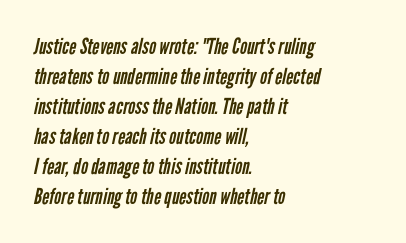
{"bold": "no", "underline": "no", "align": "left", "line_spacing": "normal", "line_spacing_ratio": 1.36, "letter_spacing": "normal", "letter_spacing_em": 0.0, "glyph_px": 22}
